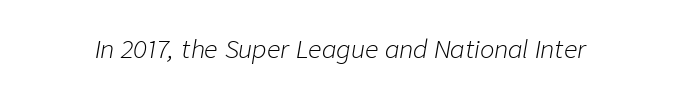
It's the slanting kind of type. Only glyphs here, with clear space below each row. No chunkiness to these letters — they're not bold. What stands out about the letter spacing? Nothing — it is the standard amount.
